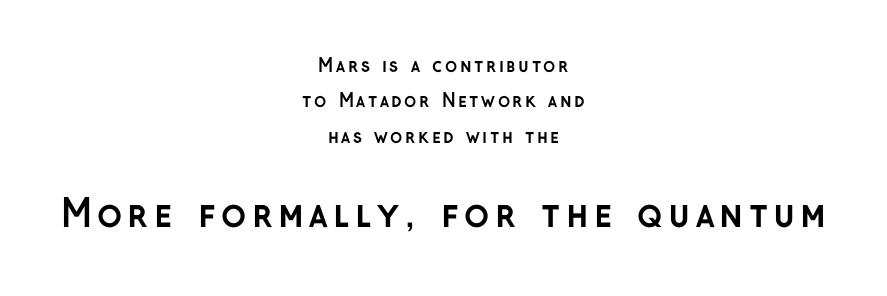
Q: Is the text bold? A: Yes.
Q: Is the text italic (slanted)? A: No, it is upright.
Q: Is the typeface a serif or a sans-serif typeface? A: Sans-serif.
Q: Is the text underlined? A: No.
Q: How is the paragraph aligned? A: Centered.
Q: Is the spacing between lines tight, normal or loose? A: Loose.
Q: Which block of text is set in a larger size, the first (top) or the second (bottom)? A: The second (bottom) one.
Q: Width (condensed, normal, or wide)? A: Normal.
Q: Stroke contrast? A: Low.
Q: x-height? A: Medium.
Q: Monospaced? A: No.
